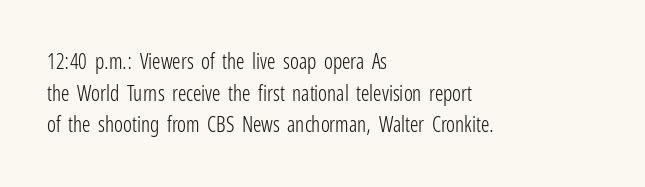
The image shows 21 px text type, upright; set left-aligned, normal line spacing (1.51x), normal letter spacing, not underlined.
